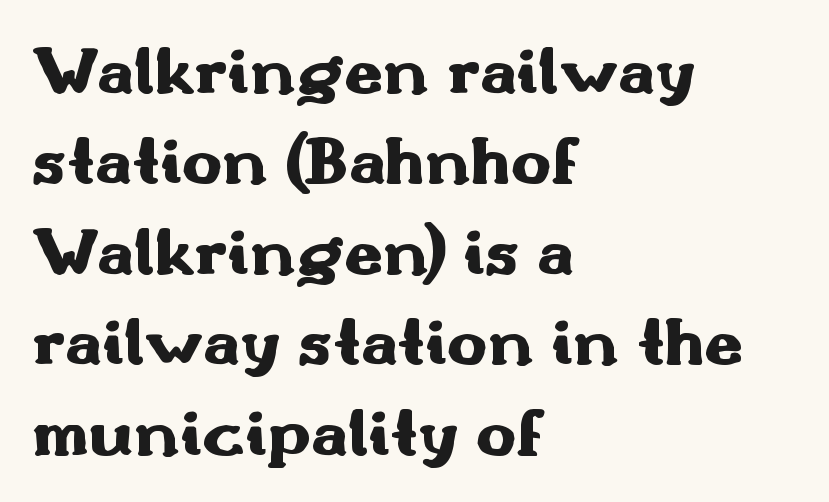
Q: Is the text bold? A: Yes.
Q: Is the text italic (slanted)? A: No, it is upright.
Q: Is the typeface a serif or a sans-serif typeface? A: Sans-serif.
Q: Is the text underlined? A: No.
Q: How is the paragraph aligned? A: Left-aligned.
Q: Is the spacing between letters normal or unusually wide? A: Normal.
Q: Is the spacing between lines tight, normal or loose? A: Normal.
Q: Width (condensed, normal, or wide)? A: Wide.
Q: Stroke contrast? A: Medium.
Q: x-height? A: Small.
Q: Monospaced? A: No.
